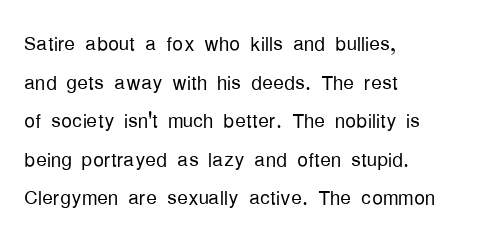
The image shows 27 px text type, upright; set left-aligned, normal line spacing (1.43x), normal letter spacing, not underlined.
